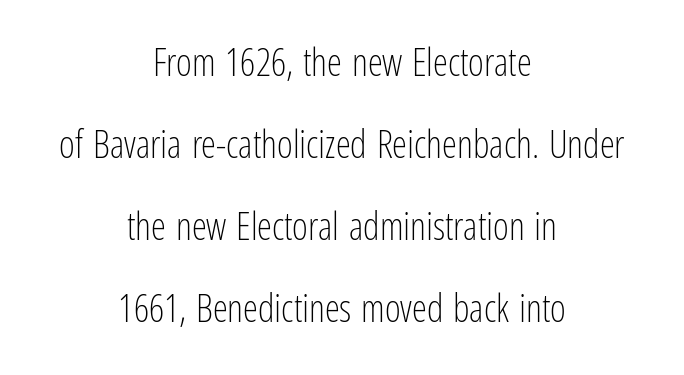
These lines stand farther apart than default settings would place them. On a weight scale, this lands at 450 or below. Caption: multi-line text, centered on the measure. Words appear dense and cohesive because spacing is normal. Check under the words: just untouched page. Here the designer chose a conventional face with non-uniform glyph widths.
